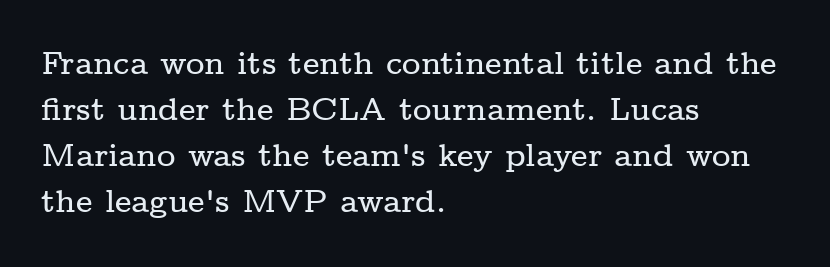
{"serif": "yes", "italic": "no", "width": "wide", "stroke_contrast": "low", "x_height": "medium", "monospaced": "no", "underline": "no", "align": "left", "line_spacing": "normal", "line_spacing_ratio": 1.44, "letter_spacing": "normal", "letter_spacing_em": 0.0, "glyph_px": 32}
